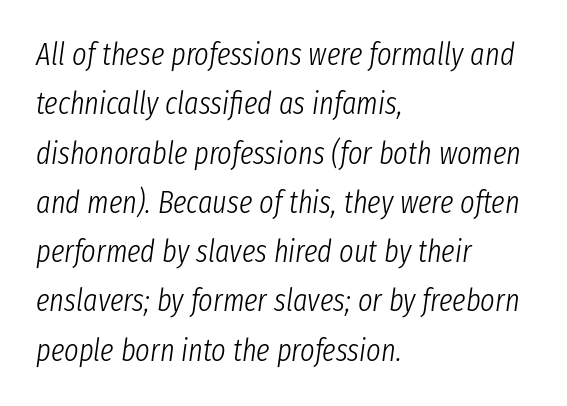
Q: Is the text bold? A: No.
Q: Is the text italic (slanted)? A: Yes, it leans right by about 8 degrees.
Q: Is the text underlined? A: No.
Q: How is the paragraph aligned? A: Left-aligned.
Q: Is the spacing between letters normal or unusually wide? A: Normal.
Q: Is the spacing between lines tight, normal or loose? A: Normal.
Q: Width (condensed, normal, or wide)? A: Condensed.
Q: Stroke contrast? A: Low.
Q: x-height? A: Medium.
Q: Monospaced? A: No.
